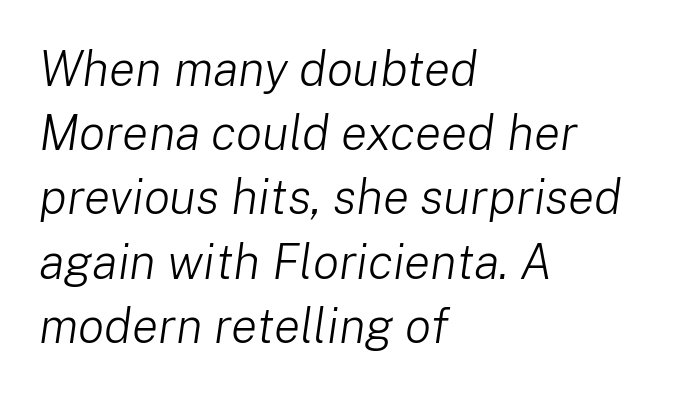
Q: Is the text bold? A: No.
Q: Is the text italic (slanted)? A: Yes, it leans right by about 8 degrees.
Q: Is the text underlined? A: No.
Q: How is the paragraph aligned? A: Left-aligned.
Q: Is the spacing between letters normal or unusually wide? A: Normal.
Q: Is the spacing between lines tight, normal or loose? A: Normal.
Q: Width (condensed, normal, or wide)? A: Normal.
Q: Stroke contrast? A: Low.
Q: x-height? A: Medium.
Q: Monospaced? A: No.
